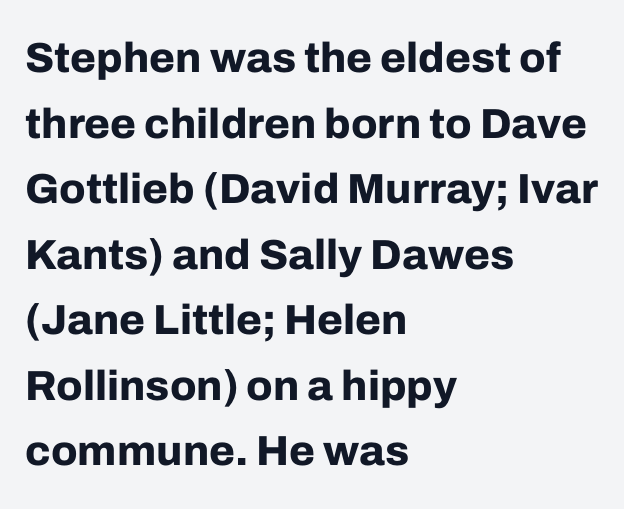
Q: Is the text bold? A: Yes.
Q: Is the text italic (slanted)? A: No, it is upright.
Q: Is the typeface a serif or a sans-serif typeface? A: Sans-serif.
Q: Is the text underlined? A: No.
Q: How is the paragraph aligned? A: Left-aligned.
Q: Is the spacing between letters normal or unusually wide? A: Normal.
Q: Is the spacing between lines tight, normal or loose? A: Normal.
Q: Width (condensed, normal, or wide)? A: Normal.
Q: Stroke contrast? A: Low.
Q: x-height? A: Medium.
Q: Monospaced? A: No.
